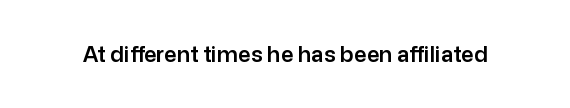
The image shows 22 px text type, upright; set normal letter spacing, not underlined.
